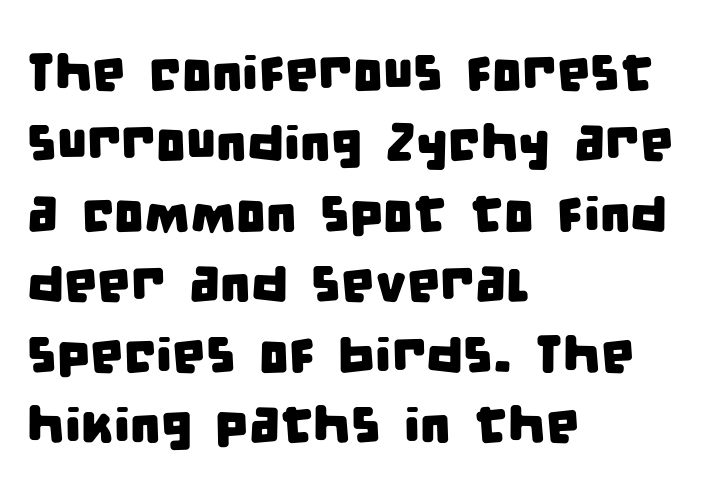
Q: Is the typeface a serif or a sans-serif typeface? A: Sans-serif.
Q: Is the text underlined? A: No.
Q: How is the paragraph aligned? A: Left-aligned.
Q: Is the spacing between letters normal or unusually wide? A: Normal.
Q: Is the spacing between lines tight, normal or loose? A: Normal.
Q: Width (condensed, normal, or wide)? A: Condensed.
Q: Stroke contrast? A: Low.
Q: x-height? A: Large.
Q: Monospaced? A: No.
